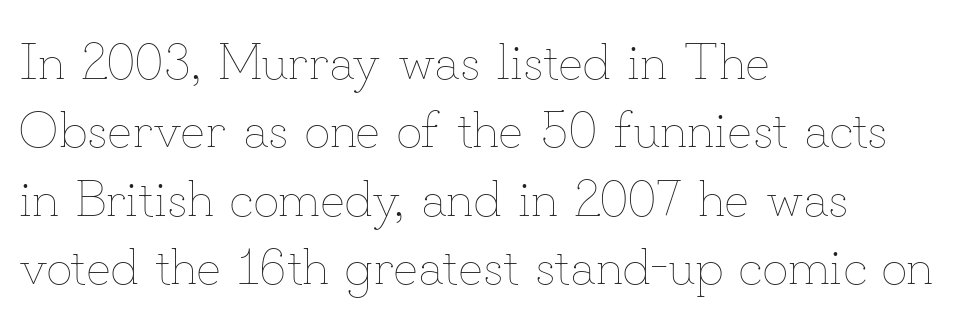
You could not count columns in this text — the font is proportionally spaced. The typesetter chose a ragged-right arrangement here. Heaviness? Minimal to ordinary, like unemphasized prose. Tracking value appears to be zero — textbook default spacing. Quick note: interline space is typical.
